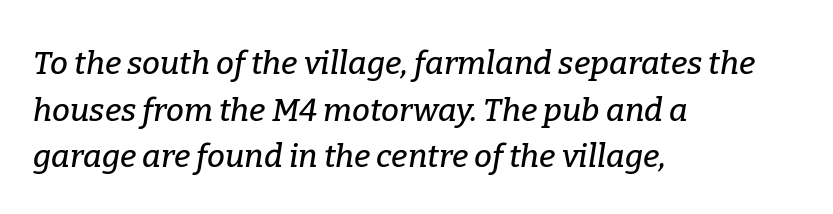
The image shows 32 px serif type, italic (leaning right); set left-aligned, normal line spacing (1.46x), normal letter spacing, not underlined; low stroke contrast and a medium x-height.
